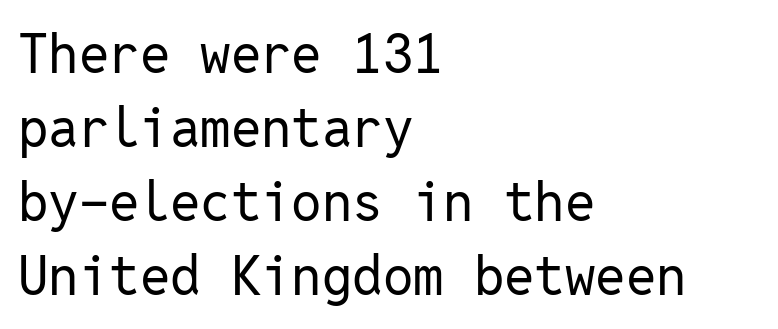
{"serif": "no", "italic": "no", "bold": "no", "weight": "regular", "width": "normal", "stroke_contrast": "low", "x_height": "medium", "monospaced": "yes", "underline": "no", "align": "left", "line_spacing": "normal", "line_spacing_ratio": 1.37, "letter_spacing": "normal", "letter_spacing_em": 0.0, "glyph_px": 54}
